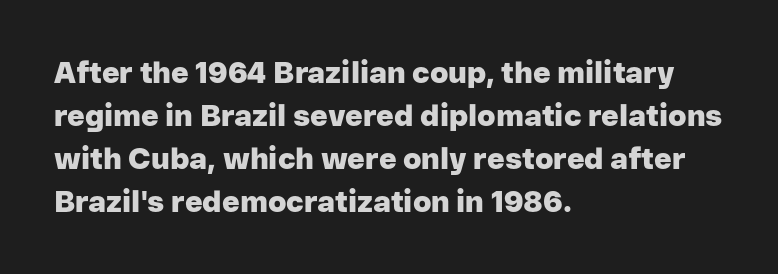
{"serif": "no", "italic": "no", "bold": "yes", "weight": "heavy", "width": "normal", "stroke_contrast": "low", "x_height": "medium", "monospaced": "no", "underline": "no", "align": "left", "line_spacing": "normal", "line_spacing_ratio": 1.43, "letter_spacing": "normal", "letter_spacing_em": 0.0, "glyph_px": 30}
